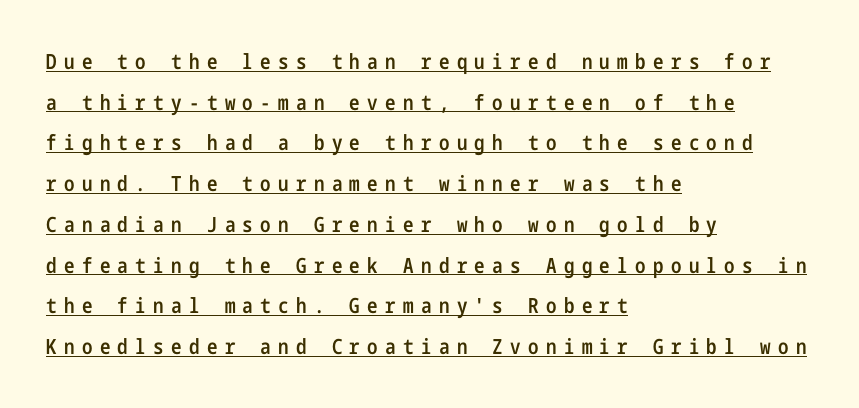
Q: Is the text bold? A: Semi-bold.
Q: Is the text italic (slanted)? A: No, it is upright.
Q: Is the text underlined? A: Yes.
Q: How is the paragraph aligned? A: Left-aligned.
Q: Is the spacing between letters normal or unusually wide? A: Unusually wide.
Q: Is the spacing between lines tight, normal or loose? A: Loose.
